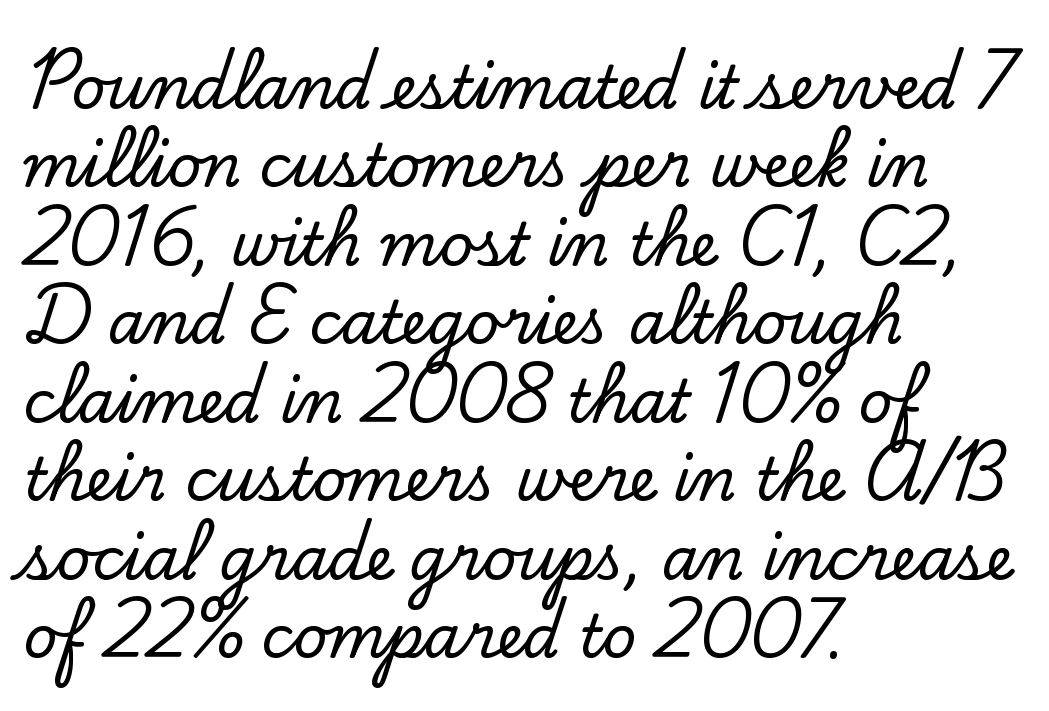
The image shows 59 px serif type; set left-aligned, normal line spacing (1.33x), normal letter spacing, not underlined; low stroke contrast and a small x-height.
